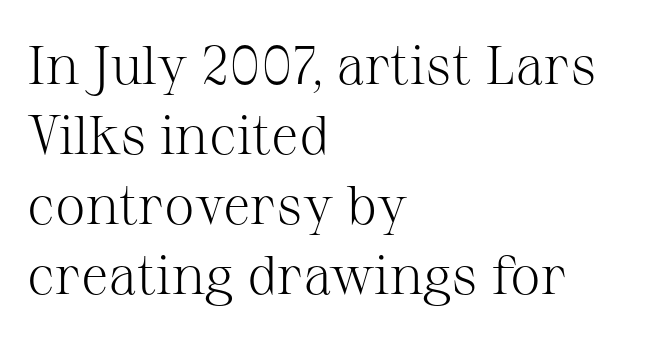
Q: Is the text bold? A: No.
Q: Is the text italic (slanted)? A: No, it is upright.
Q: Is the typeface a serif or a sans-serif typeface? A: Serif.
Q: Is the text underlined? A: No.
Q: How is the paragraph aligned? A: Left-aligned.
Q: Is the spacing between letters normal or unusually wide? A: Normal.
Q: Is the spacing between lines tight, normal or loose? A: Normal.
Q: Width (condensed, normal, or wide)? A: Normal.
Q: Stroke contrast? A: Medium.
Q: x-height? A: Medium.
Q: Monospaced? A: No.
